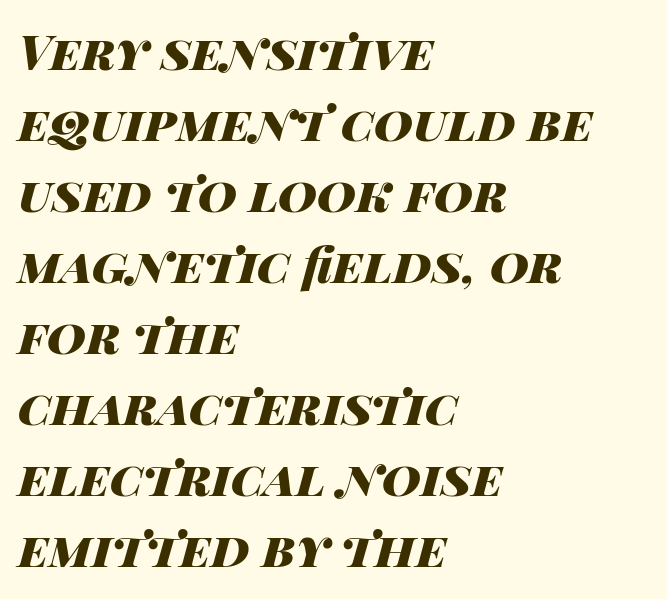
Q: Is the text bold? A: Yes.
Q: Is the text italic (slanted)? A: Yes, it leans right by about 14 degrees.
Q: Is the text underlined? A: No.
Q: How is the paragraph aligned? A: Left-aligned.
Q: Is the spacing between letters normal or unusually wide? A: Normal.
Q: Is the spacing between lines tight, normal or loose? A: Normal.
Q: Width (condensed, normal, or wide)? A: Wide.
Q: Stroke contrast? A: High.
Q: x-height? A: Large.
Q: Monospaced? A: No.
